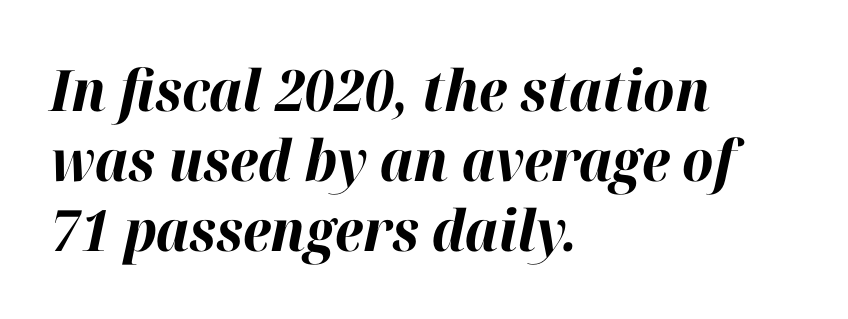
The image shows 57 px bold type, italic (leaning right); set left-aligned, line spacing 1.23x, normal letter spacing, not underlined; high stroke contrast and a medium x-height.
